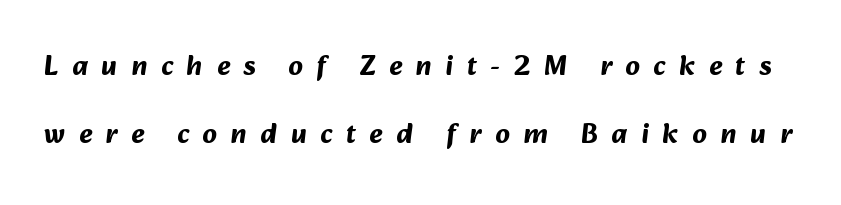
Students, note that the glyphs here are deliberately spaced far apart. The passage shown is not underscored anywhere. The face used here is a sans, in the tradition of grotesques and geometrics. You could not count columns in this text — the font is proportionally spaced.
